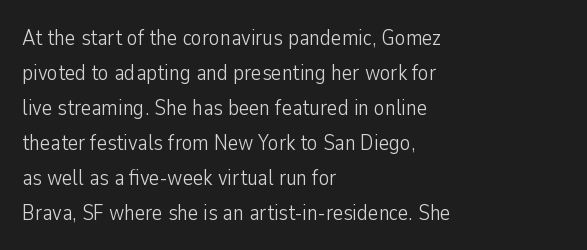
Q: Is the text bold? A: No.
Q: Is the text italic (slanted)? A: No, it is upright.
Q: Is the text underlined? A: No.
Q: How is the paragraph aligned? A: Left-aligned.
Q: Is the spacing between letters normal or unusually wide? A: Normal.
Q: Is the spacing between lines tight, normal or loose? A: Normal.
